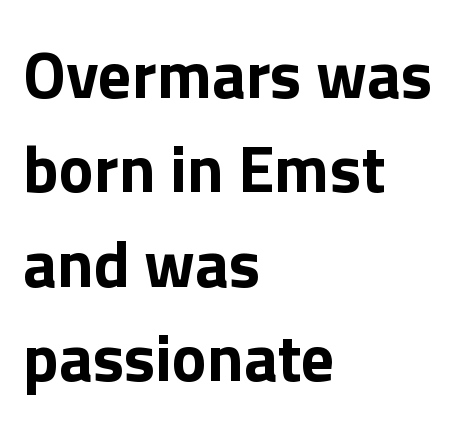
The tracking reads as untouched default to a designer's eye. Descenders are the only things crossing below the line. The block of text has a typical density, with ordinary space between rows. It's the straight-up-and-down kind of type. The passage shown is emphatically bold.
